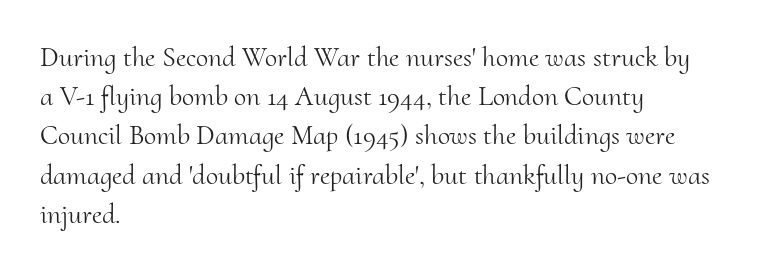
The image shows 28 px light serif type, upright; set left-aligned, normal line spacing (1.4x), normal letter spacing, not underlined; medium stroke contrast and a small x-height.
